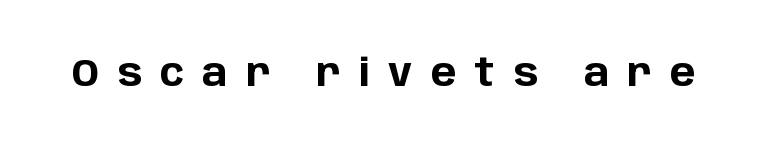
The image shows 38 px bold sans-serif type, upright; set unusually wide letter spacing (+0.48 em), not underlined; low stroke contrast and a large x-height.
